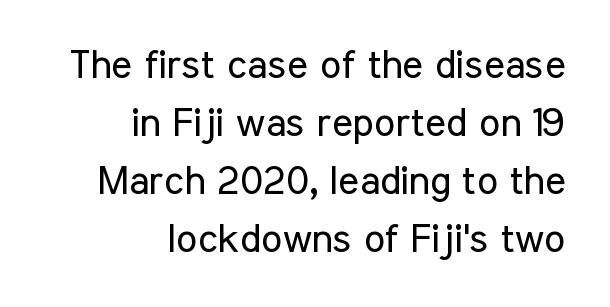
The image shows 40 px regular-weight, condensed sans-serif type, upright; set right-aligned, normal line spacing (1.45x), normal letter spacing, not underlined; low stroke contrast and a medium x-height.
